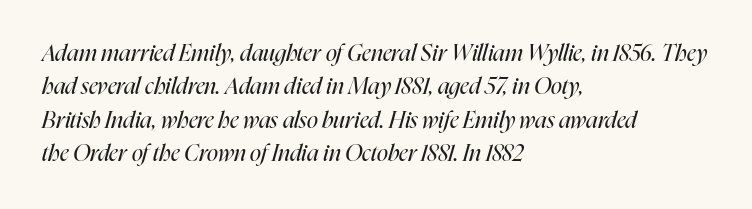
Q: Is the text bold? A: No.
Q: Is the text italic (slanted)? A: Yes, it leans right by about 16 degrees.
Q: Is the text underlined? A: No.
Q: How is the paragraph aligned? A: Left-aligned.
Q: Is the spacing between letters normal or unusually wide? A: Normal.
Q: Is the spacing between lines tight, normal or loose? A: Normal.
